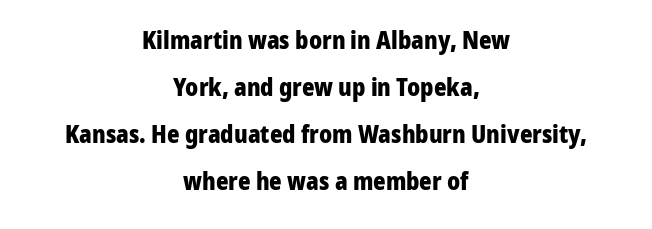
The image shows 24 px bold type, upright; set centered, loose line spacing (1.96x), normal letter spacing, not underlined.
